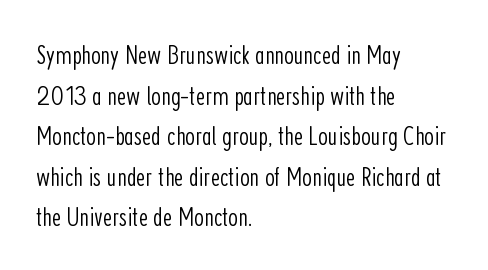
Character widths vary here, with narrow letters taking less room than wide ones. The typesetting does not lean heavy: it is not bold. Reading down the column, the eye jumps a familiar distance to each next line. Each line starts at the same left margin while the right side varies. Clear beneath every line of the passage.
